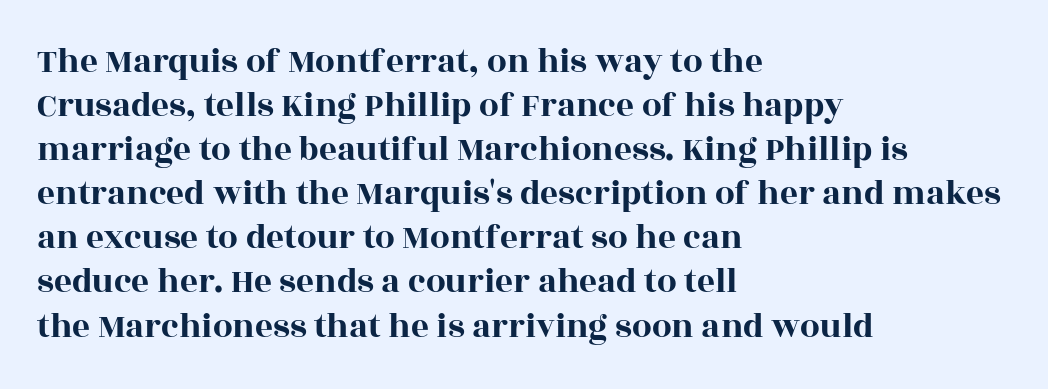
{"serif": "yes", "italic": "no", "width": "wide", "x_height": "large", "monospaced": "no", "underline": "no", "align": "left", "line_spacing": "normal", "line_spacing_ratio": 1.26, "letter_spacing": "normal", "letter_spacing_em": 0.0, "glyph_px": 35}
